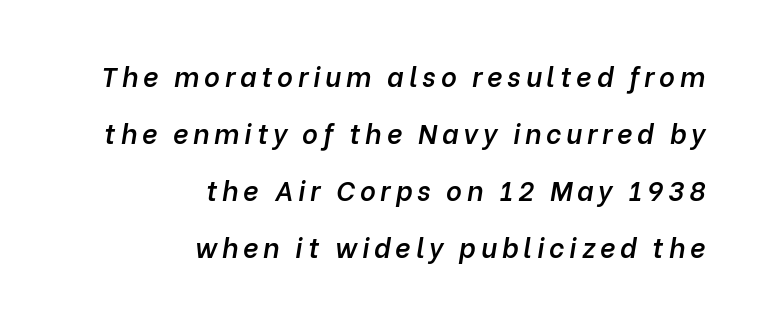
The image shows 27 px text type, italic (leaning right); set right-aligned, loose line spacing (2.11x), not underlined.
